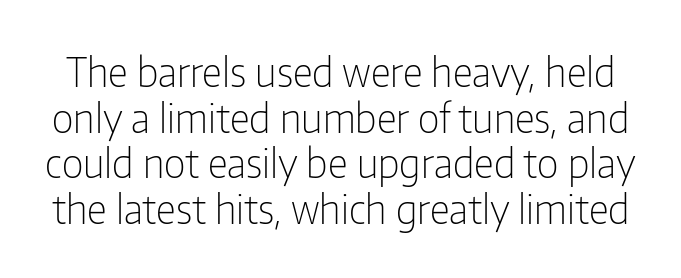
Q: Is the text bold? A: No.
Q: Is the text italic (slanted)? A: No, it is upright.
Q: Is the typeface a serif or a sans-serif typeface? A: Sans-serif.
Q: Is the text underlined? A: No.
Q: Is the spacing between letters normal or unusually wide? A: Normal.
Q: Is the spacing between lines tight, normal or loose? A: Tight.
Q: Width (condensed, normal, or wide)? A: Condensed.
Q: Stroke contrast? A: Low.
Q: x-height? A: Medium.
Q: Monospaced? A: No.
